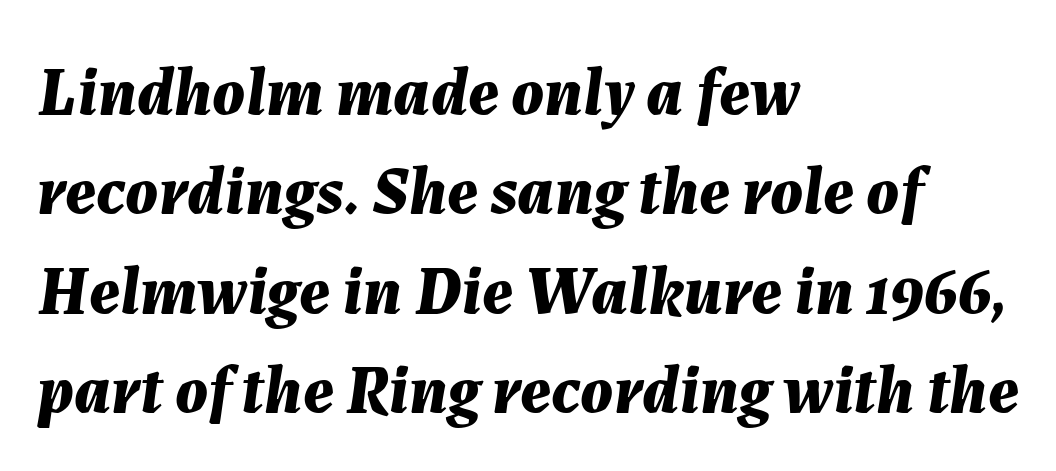
The image shows 68 px bold type, italic (leaning right); set left-aligned, normal line spacing (1.46x), normal letter spacing, not underlined; medium stroke contrast and a medium x-height.
